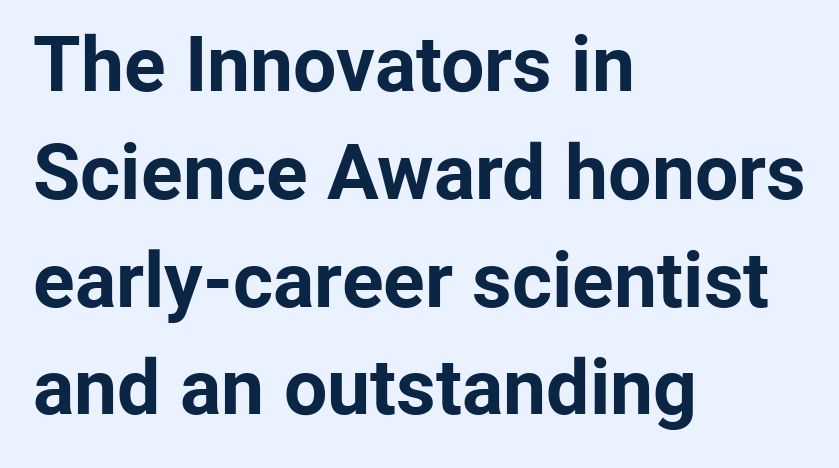
Q: Is the text bold? A: Yes.
Q: Is the text italic (slanted)? A: No, it is upright.
Q: Is the typeface a serif or a sans-serif typeface? A: Sans-serif.
Q: Is the text underlined? A: No.
Q: How is the paragraph aligned? A: Left-aligned.
Q: Is the spacing between letters normal or unusually wide? A: Normal.
Q: Is the spacing between lines tight, normal or loose? A: Normal.
Q: Width (condensed, normal, or wide)? A: Normal.
Q: Stroke contrast? A: Low.
Q: x-height? A: Medium.
Q: Monospaced? A: No.
